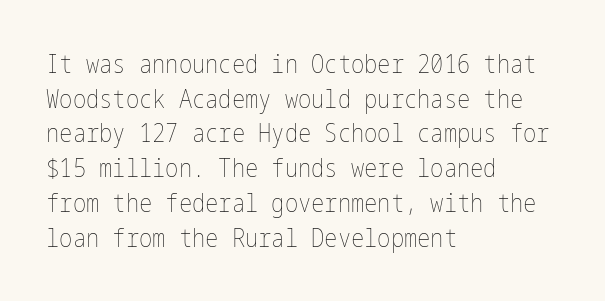
{"italic": "no", "bold": "no", "underline": "no", "align": "left", "line_spacing": "normal", "line_spacing_ratio": 1.39, "letter_spacing": "normal", "letter_spacing_em": 0.0, "glyph_px": 25}
